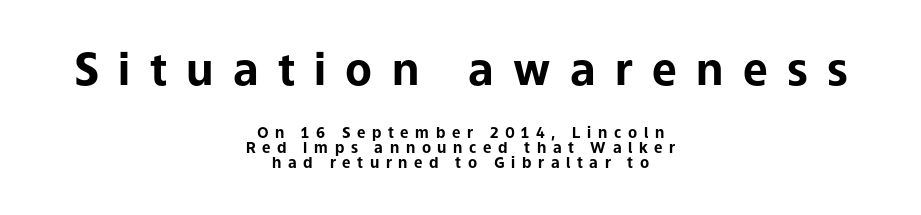
The image shows 44 px bold sans-serif type, upright; set centered, tight line spacing (1.03x), unusually wide letter spacing (+0.44 em), not underlined; the first (top) block is 2.93x larger; low stroke contrast and a medium x-height.
